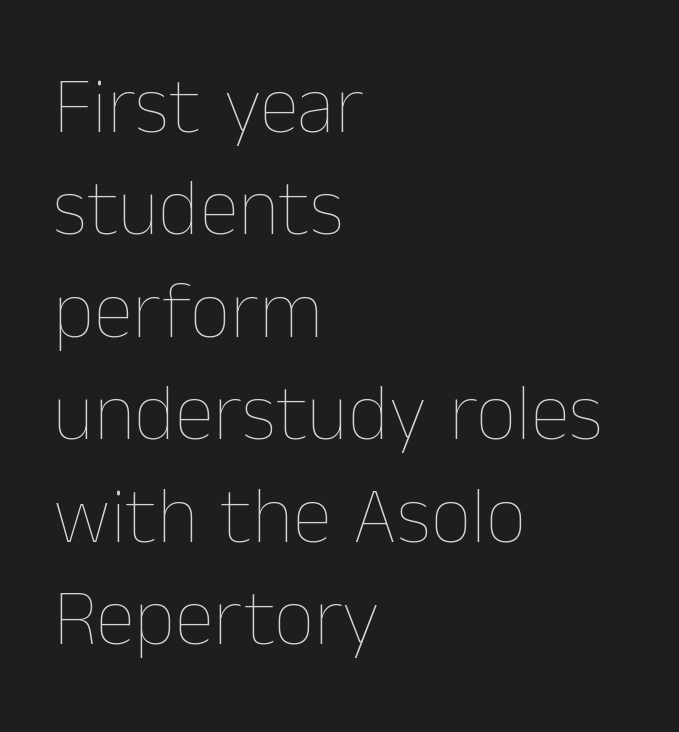
How are the letters spaced? Ordinarily, with no added tracking. The compositor pushed each line to the left boundary. Regarding leading, the lines here are spaced in the standard way. Looks like regular typesetting: each glyph gets only the width it needs.
